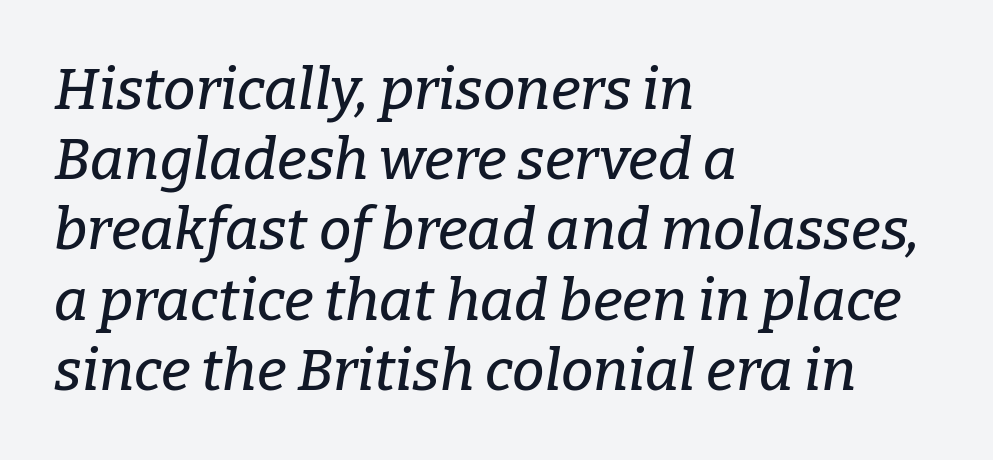
This sample has the flowing, uneven cadence of proportional lettering. The rendering keeps characters at their native spacing. The designer went with a serif here, giving each stem small feet. The rendering anchors every line to the left-hand side. Underlining? Definitely not there.
